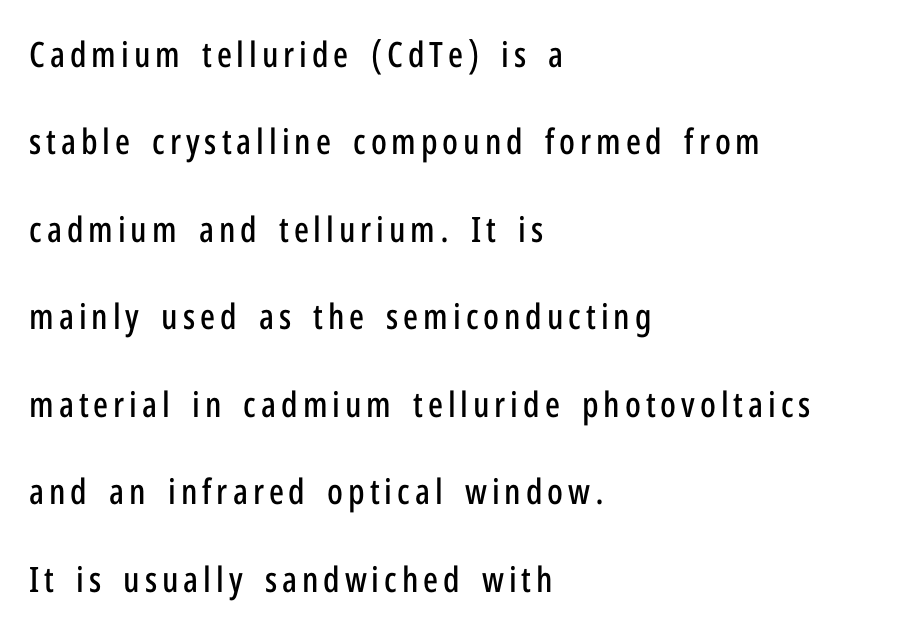
The image shows 35 px condensed sans-serif type, upright; set left-aligned, loose line spacing (2.5x), not underlined; low stroke contrast and a medium x-height.
